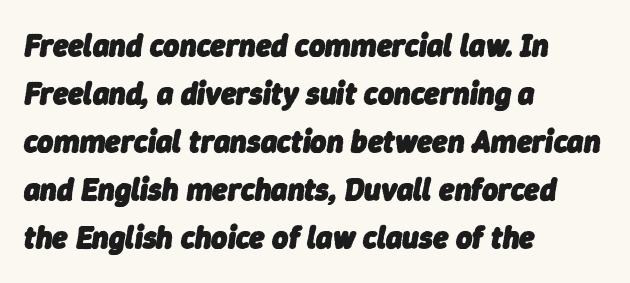
The image shows 31 px heavy type, italic (leaning right); set left-aligned, normal line spacing (1.55x), normal letter spacing, not underlined; low stroke contrast and a medium x-height.
